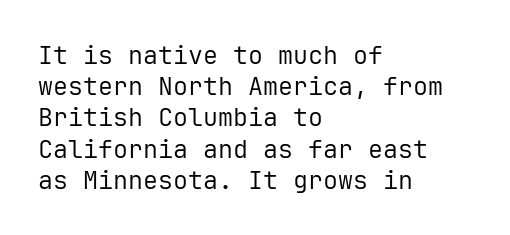
{"italic": "no", "bold": "no", "underline": "no", "align": "left", "line_spacing": "normal", "line_spacing_ratio": 1.25, "letter_spacing": "normal", "letter_spacing_em": 0.0, "glyph_px": 25}
